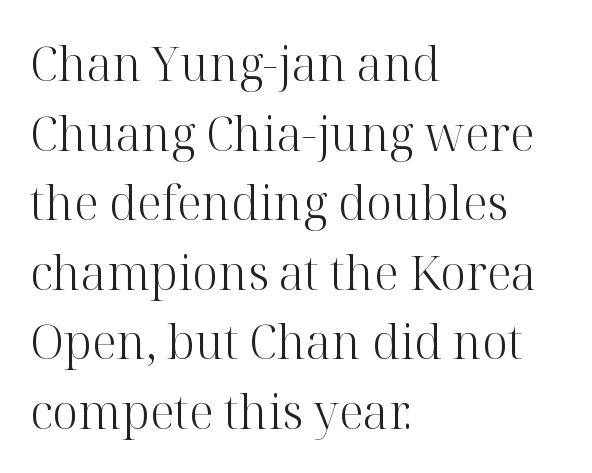
A typesetter would call this proportional, since set widths differ per character. The type is set solid horizontally, with unmodified tracking. Descender tails drop into unmarked territory. The letters look calm and open, with moderate or lighter stems.
